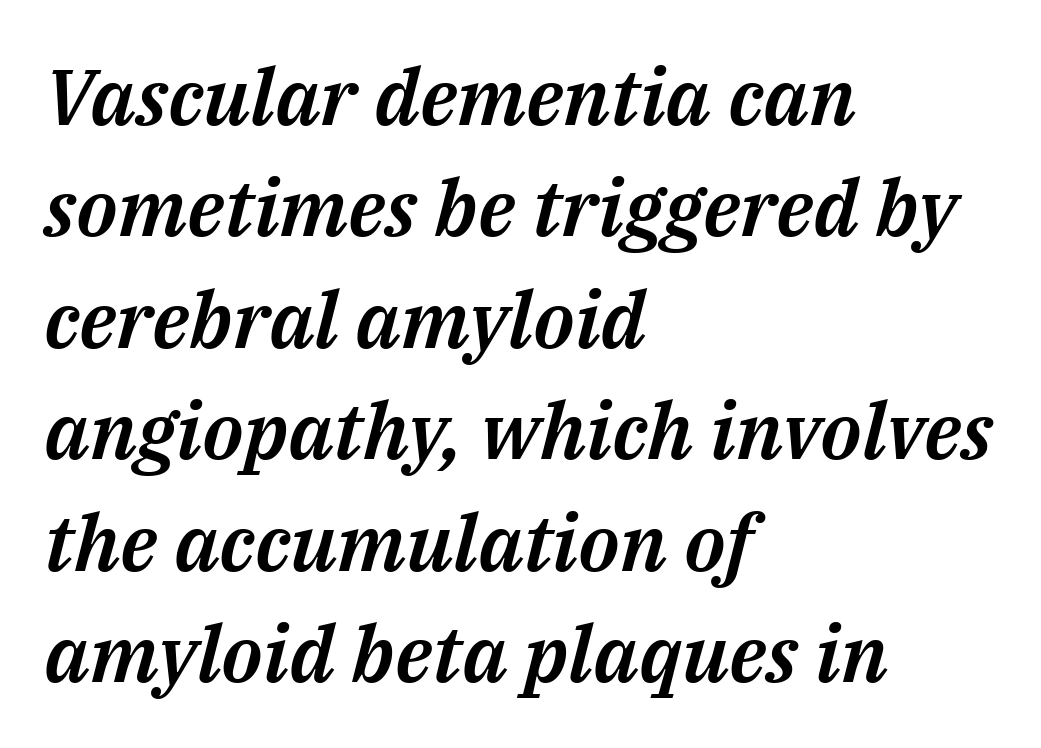
Q: Is the text italic (slanted)? A: Yes, it leans right by about 14 degrees.
Q: Is the text underlined? A: No.
Q: How is the paragraph aligned? A: Left-aligned.
Q: Is the spacing between letters normal or unusually wide? A: Normal.
Q: Is the spacing between lines tight, normal or loose? A: Normal.
Q: Width (condensed, normal, or wide)? A: Normal.
Q: Stroke contrast? A: Medium.
Q: x-height? A: Medium.
Q: Monospaced? A: No.
